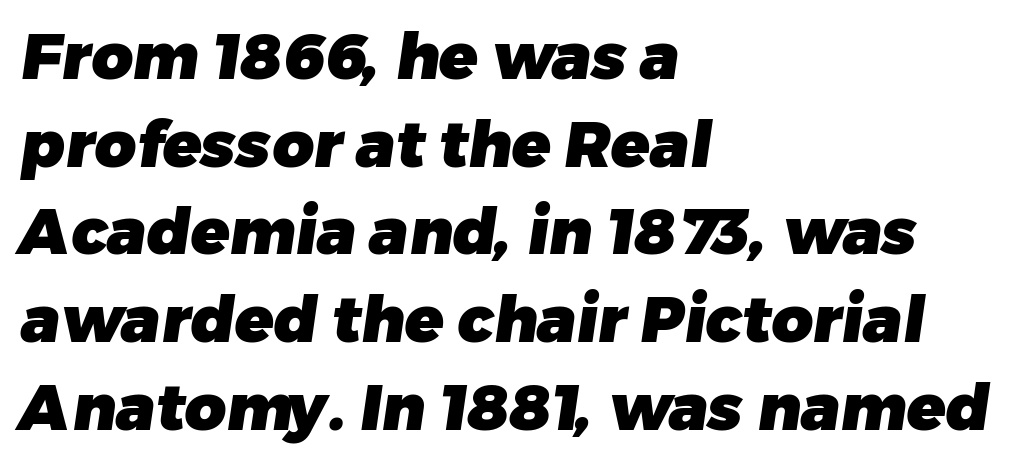
{"serif": "no", "bold": "yes", "weight": "heavy", "width": "normal", "stroke_contrast": "low", "x_height": "medium", "monospaced": "no", "underline": "no", "align": "left", "line_spacing": "normal", "line_spacing_ratio": 1.37, "letter_spacing": "normal", "letter_spacing_em": 0.0, "glyph_px": 64}
